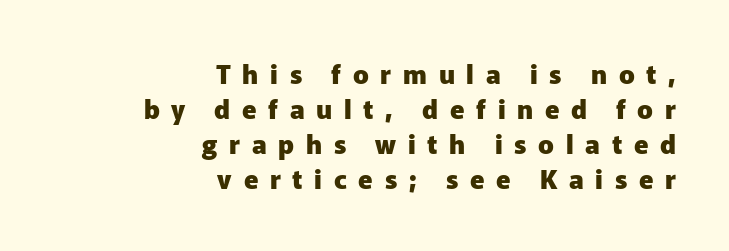
{"italic": "no", "bold": "yes", "underline": "no", "align": "right", "line_spacing": "normal", "line_spacing_ratio": 1.35, "letter_spacing": "wide", "letter_spacing_em": 0.45, "glyph_px": 26}
